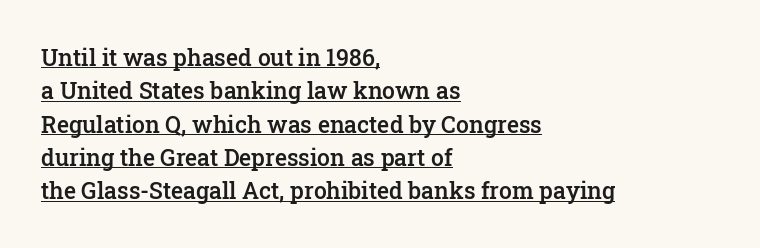
Q: Is the text bold? A: Semi-bold.
Q: Is the text italic (slanted)? A: No, it is upright.
Q: Is the text underlined? A: Yes.
Q: How is the paragraph aligned? A: Left-aligned.
Q: Is the spacing between letters normal or unusually wide? A: Normal.
Q: Is the spacing between lines tight, normal or loose? A: Normal.
